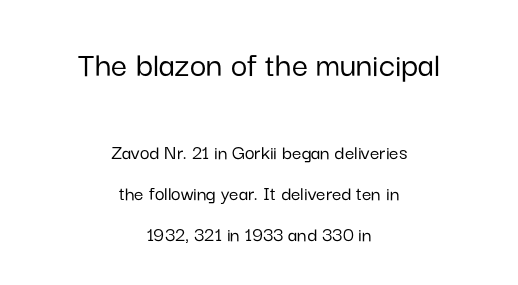
Q: Is the text italic (slanted)? A: No, it is upright.
Q: Is the typeface a serif or a sans-serif typeface? A: Sans-serif.
Q: Is the text underlined? A: No.
Q: How is the paragraph aligned? A: Centered.
Q: Is the spacing between letters normal or unusually wide? A: Normal.
Q: Is the spacing between lines tight, normal or loose? A: Loose.
Q: Which block of text is set in a larger size, the first (top) or the second (bottom)? A: The first (top) one.
Q: Width (condensed, normal, or wide)? A: Normal.
Q: Stroke contrast? A: Low.
Q: x-height? A: Medium.
Q: Monospaced? A: No.
